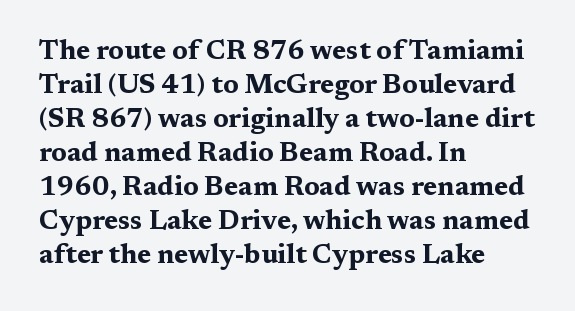
The image shows 27 px bold type, upright; set left-aligned, normal line spacing (1.26x), normal letter spacing, not underlined.
